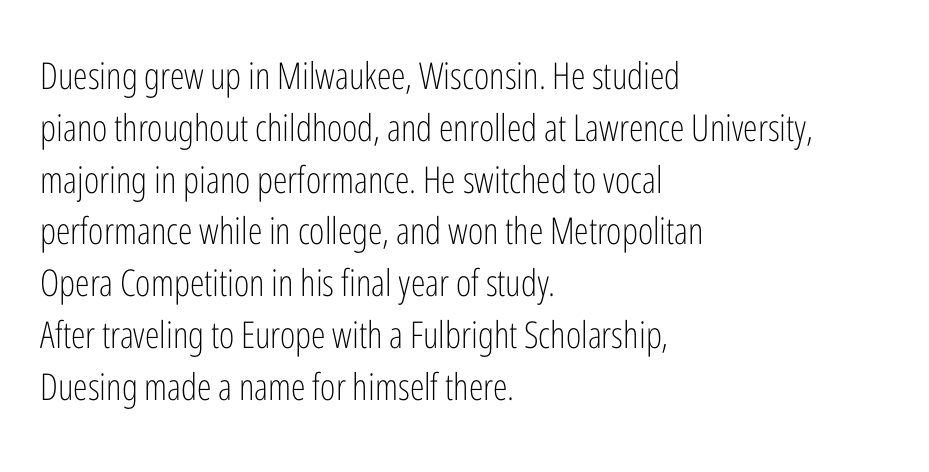
This sample keeps an unexceptional amount of space between lines. Glyph-to-glyph distance matches everyday printed text. The strip under each line holds only bare page. Unlike italic type, these characters show no tilt at all.
